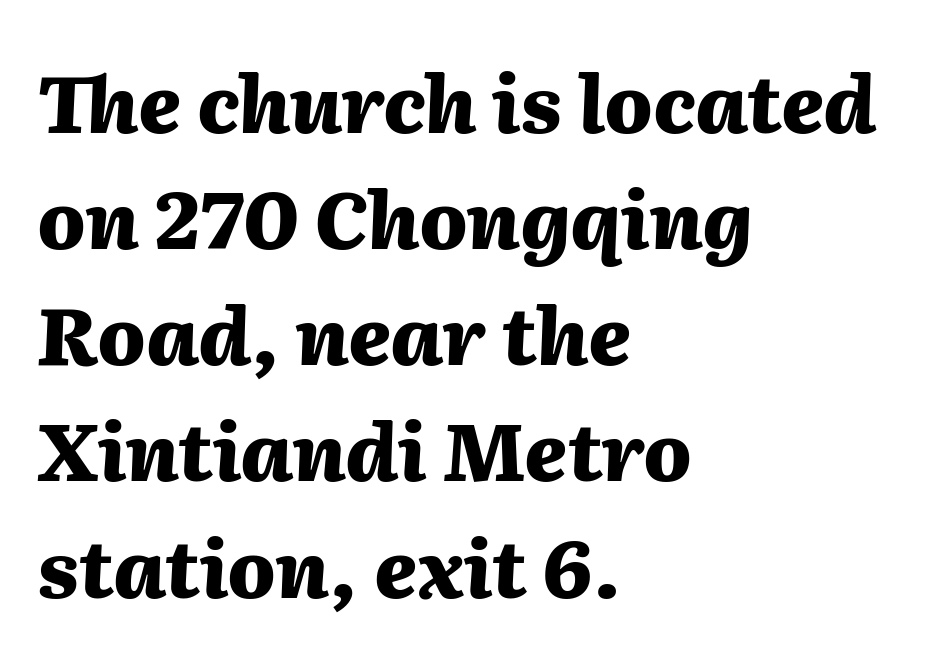
{"italic": "yes", "lean": "right", "slant_degrees": 2, "bold": "yes", "weight": "heavy", "width": "normal", "stroke_contrast": "medium", "x_height": "medium", "monospaced": "no", "underline": "no", "align": "left", "line_spacing": "normal", "line_spacing_ratio": 1.47, "letter_spacing": "normal", "letter_spacing_em": 0.0, "glyph_px": 79}
